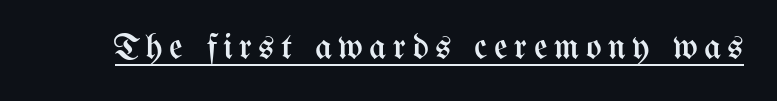
{"italic": "no", "bold": "no", "weight": "regular", "width": "condensed", "stroke_contrast": "medium", "x_height": "medium", "monospaced": "no", "underline": "yes", "glyph_px": 37}
